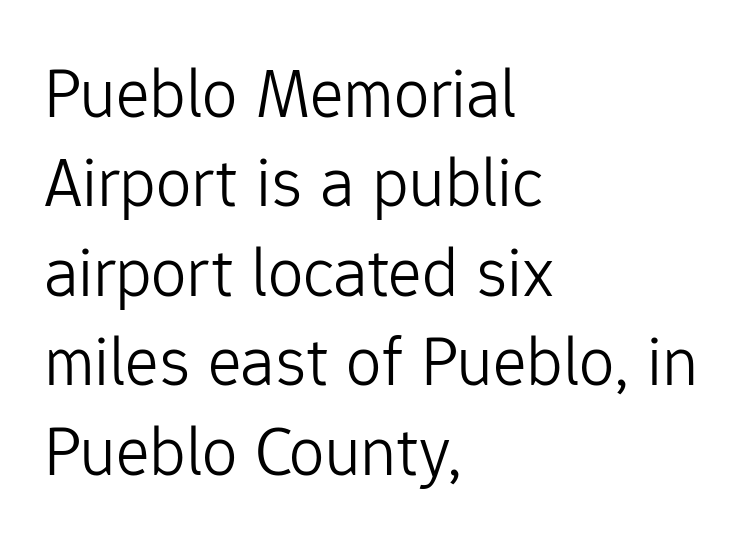
{"serif": "no", "italic": "no", "bold": "no", "weight": "light", "width": "normal", "stroke_contrast": "low", "x_height": "medium", "monospaced": "no", "underline": "no", "align": "left", "line_spacing": "normal", "line_spacing_ratio": 1.26, "letter_spacing": "normal", "letter_spacing_em": 0.0, "glyph_px": 71}
